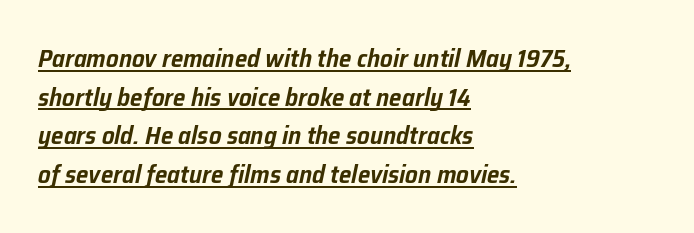
{"italic": "yes", "lean": "right", "slant_degrees": 12, "underline": "yes", "align": "left", "line_spacing": "normal", "line_spacing_ratio": 1.55, "letter_spacing": "normal", "letter_spacing_em": 0.0, "glyph_px": 25}
